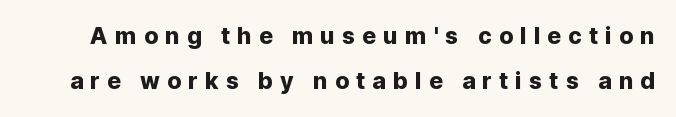
{"italic": "no", "underline": "no", "line_spacing": "loose", "line_spacing_ratio": 1.97, "letter_spacing": "wide", "letter_spacing_em": 0.31, "glyph_px": 23}
